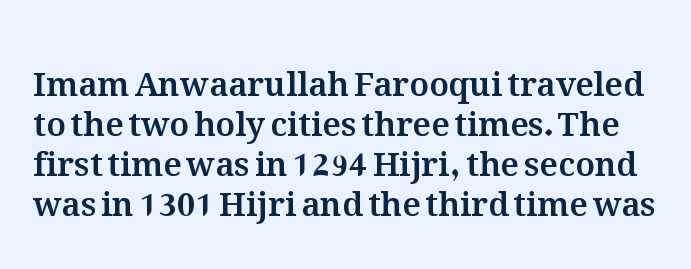
The image shows 33 px text type, upright; set line spacing 1.21x, normal letter spacing, not underlined; medium stroke contrast and a medium x-height.
